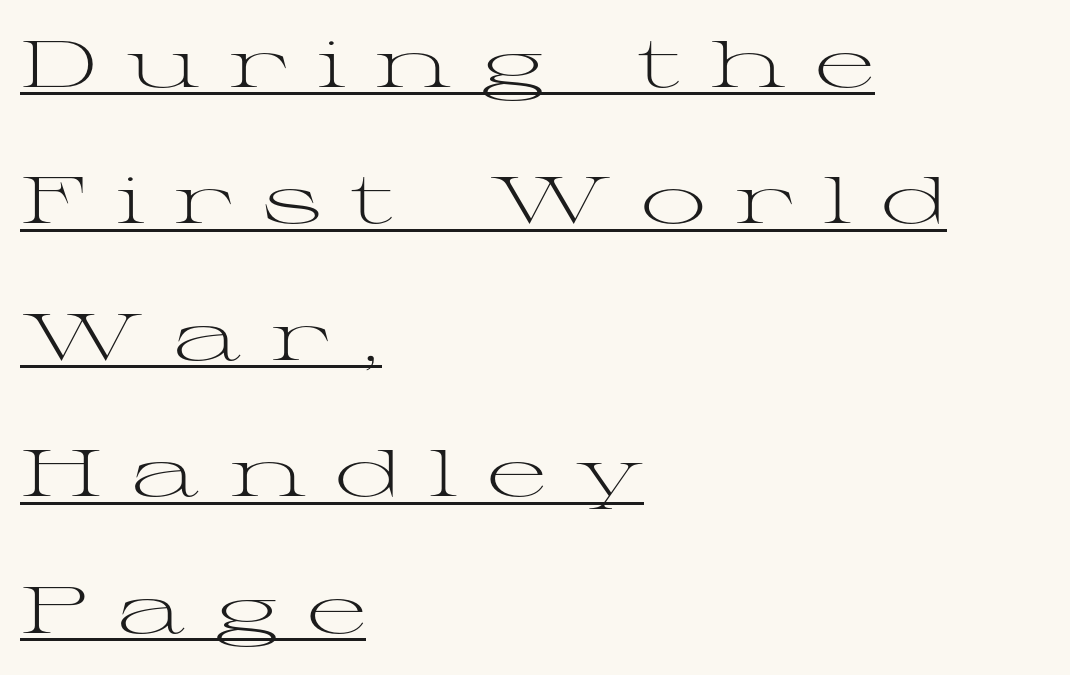
{"serif": "yes", "italic": "no", "bold": "no", "weight": "light", "width": "wide", "stroke_contrast": "medium", "x_height": "medium", "monospaced": "no", "underline": "yes", "align": "left", "line_spacing": "loose", "line_spacing_ratio": 2.1, "letter_spacing": "wide", "letter_spacing_em": 0.44, "glyph_px": 65}
